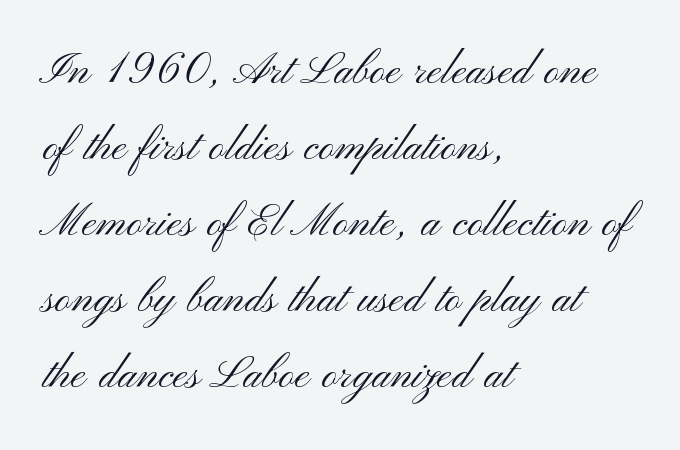
The typeface has the unassuming heft of standard copy or less. Every row of glyphs begins at an identical x-position on the left. Underlining? Definitely not there. Observe the ordinary spacing: letters are neighbours, not strangers. The designer went with a sans here, leaving each stem footless. Here the designer chose a conventional face with non-uniform glyph widths.
